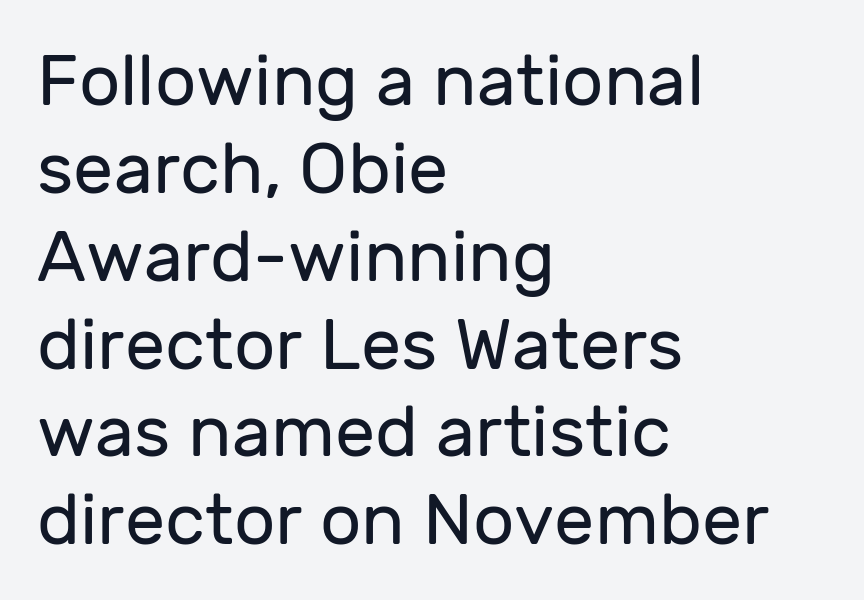
{"serif": "no", "italic": "no", "bold": "no", "weight": "regular", "width": "normal", "stroke_contrast": "low", "x_height": "medium", "monospaced": "no", "underline": "no", "align": "left", "line_spacing_ratio": 1.22, "letter_spacing": "normal", "letter_spacing_em": 0.0, "glyph_px": 72}
